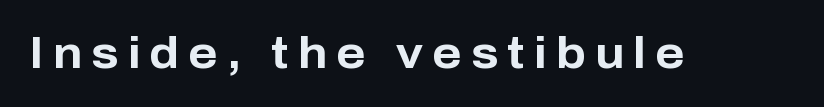
The image shows 44 px bold sans-serif type, upright; set unusually wide letter spacing (+0.21 em), not underlined; low stroke contrast and a medium x-height.
